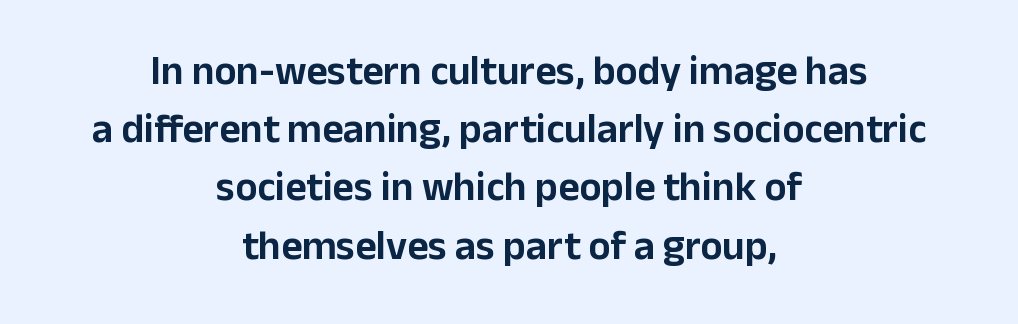
The image shows 41 px sans-serif type, upright; set centered, normal line spacing (1.42x), normal letter spacing, not underlined; low stroke contrast and a medium x-height.
